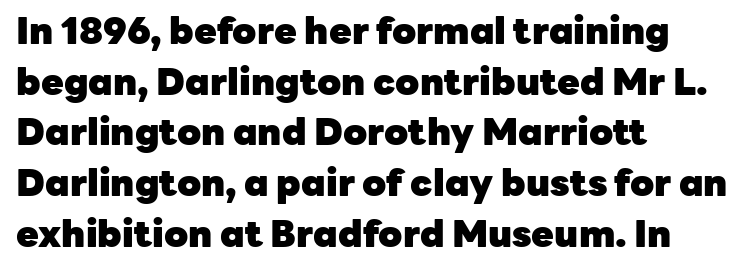
Q: Is the text bold? A: Yes.
Q: Is the text italic (slanted)? A: No, it is upright.
Q: Is the typeface a serif or a sans-serif typeface? A: Sans-serif.
Q: Is the text underlined? A: No.
Q: How is the paragraph aligned? A: Left-aligned.
Q: Is the spacing between letters normal or unusually wide? A: Normal.
Q: Is the spacing between lines tight, normal or loose? A: Normal.
Q: Width (condensed, normal, or wide)? A: Normal.
Q: Stroke contrast? A: Low.
Q: x-height? A: Medium.
Q: Monospaced? A: No.
